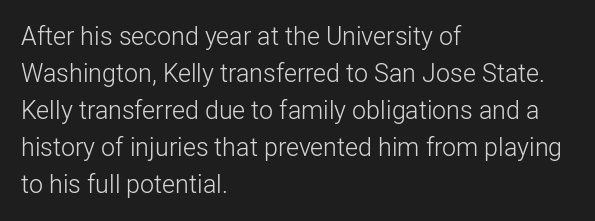
A typesetter would call this leading conventional body-copy spacing. Descender tails drop into unmarked territory. Visually the block forms a straight wall on the left and a jagged coastline on the right. Do the letters lean? They stand straight.
